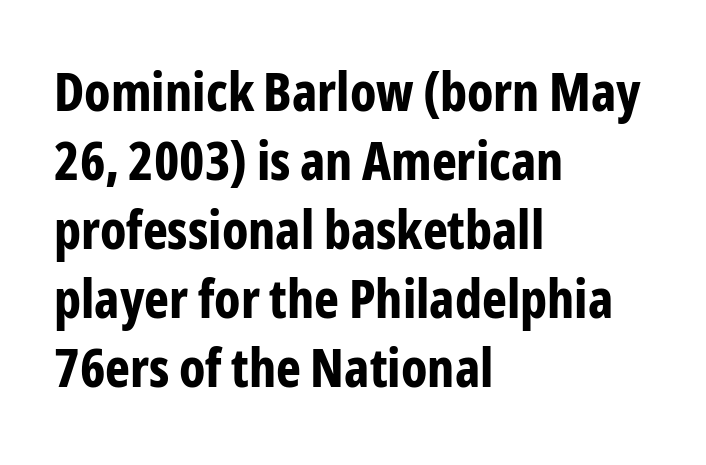
Typographic density is high because the face is bold. The rendering uses a moderate line-height, typical for paragraphs. The glyphs are unaccompanied by any horizontal stroke below them. The face used here is a sans, in the tradition of grotesques and geometrics. Characters remain perfectly vertical along every line.
